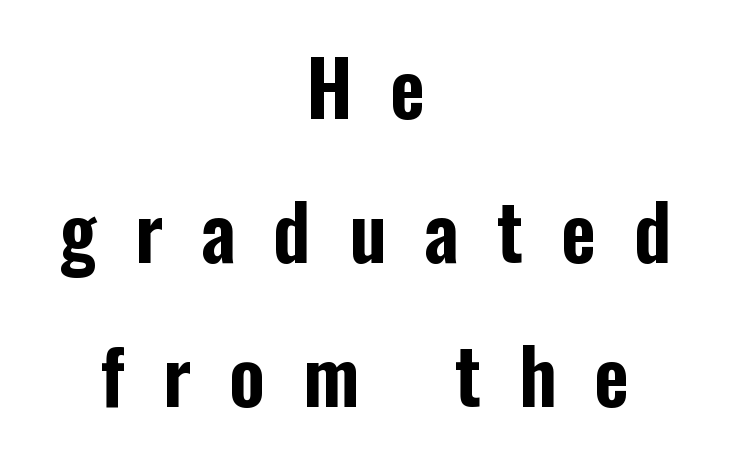
Q: Is the text italic (slanted)? A: No, it is upright.
Q: Is the typeface a serif or a sans-serif typeface? A: Sans-serif.
Q: Is the text underlined? A: No.
Q: How is the paragraph aligned? A: Centered.
Q: Is the spacing between letters normal or unusually wide? A: Unusually wide.
Q: Width (condensed, normal, or wide)? A: Condensed.
Q: Stroke contrast? A: Low.
Q: x-height? A: Medium.
Q: Monospaced? A: No.
